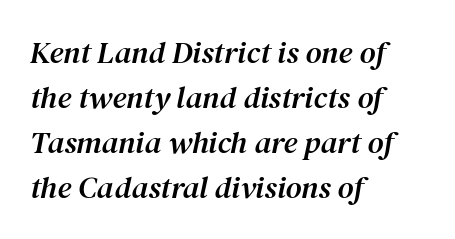
{"serif": "yes", "italic": "yes", "lean": "right", "slant_degrees": 12, "width": "normal", "stroke_contrast": "medium", "x_height": "medium", "monospaced": "no", "underline": "no", "align": "left", "line_spacing": "normal", "line_spacing_ratio": 1.45, "letter_spacing": "normal", "letter_spacing_em": 0.0, "glyph_px": 31}
